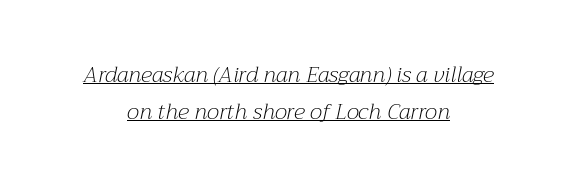
The image shows 22 px text type, italic (leaning right); set centered, normal line spacing (1.66x), normal letter spacing, underlined.
